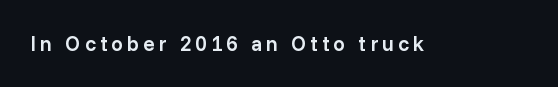
Q: Is the text bold? A: Semi-bold.
Q: Is the text italic (slanted)? A: No, it is upright.
Q: Is the text underlined? A: No.
